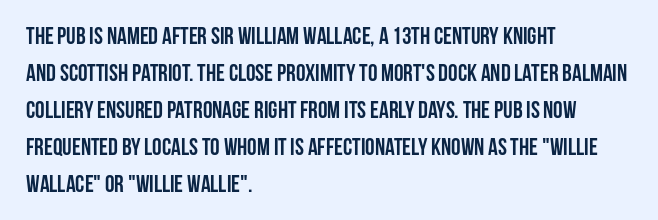
{"italic": "no", "bold": "yes", "underline": "no", "align": "left", "line_spacing": "normal", "line_spacing_ratio": 1.54, "letter_spacing": "normal", "letter_spacing_em": 0.0, "glyph_px": 24}
